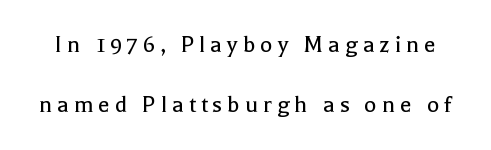
Q: Is the text bold? A: No.
Q: Is the text italic (slanted)? A: No, it is upright.
Q: Is the text underlined? A: No.
Q: Is the spacing between lines tight, normal or loose? A: Loose.
